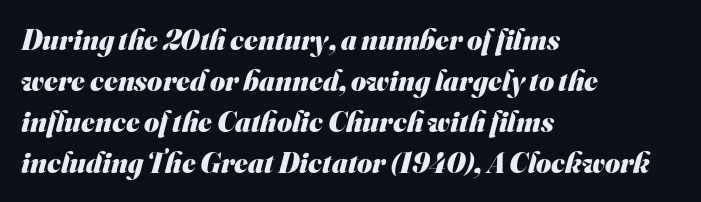
Letters rest on an invisible, unmarked baseline. The rendering uses a moderate line-height, typical for paragraphs. You could not count columns in this text — the font is proportionally spaced. Typesetter's note: full bold, strokes at maximum text heaviness. Look at the tracking — it's just the regular setting, nothing added. Nothing sits at the stroke ends, so this counts as sans-serif.
